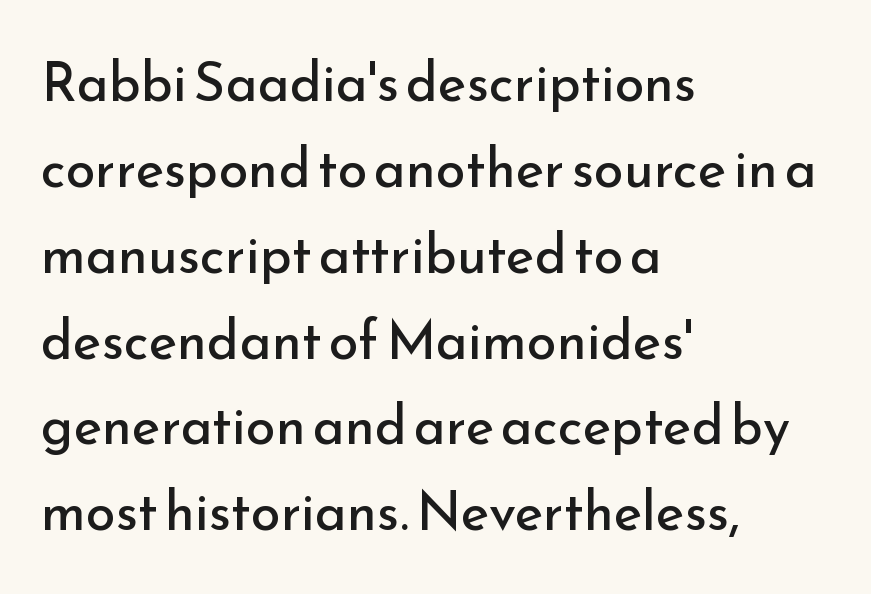
The lettering stays uniformly vertical, giving the passage a roman look. Classification — sans serif. This is not heavy type; no bold has been used. Observe the ordinary spacing: letters are neighbours, not strangers. Is the block centered? No — it sits flush against the left margin. You could not count columns in this text — the font is proportionally spaced.
